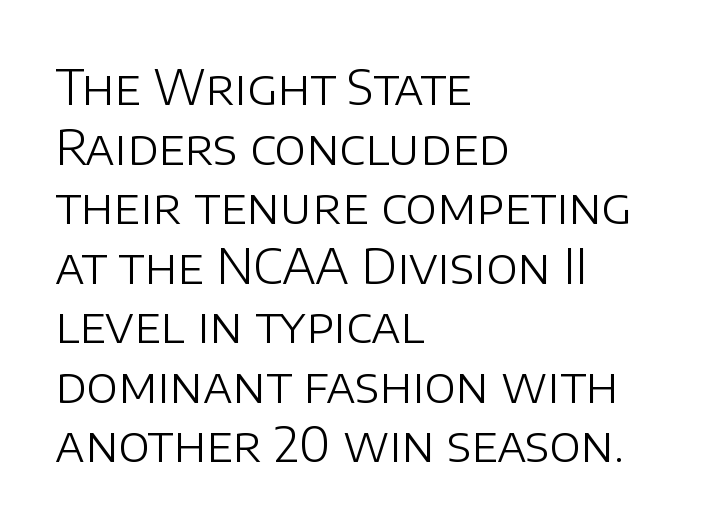
{"serif": "no", "italic": "no", "bold": "no", "weight": "light", "width": "normal", "stroke_contrast": "low", "x_height": "large", "monospaced": "no", "underline": "no", "align": "left", "line_spacing_ratio": 1.24, "letter_spacing": "normal", "letter_spacing_em": 0.0, "glyph_px": 48}
